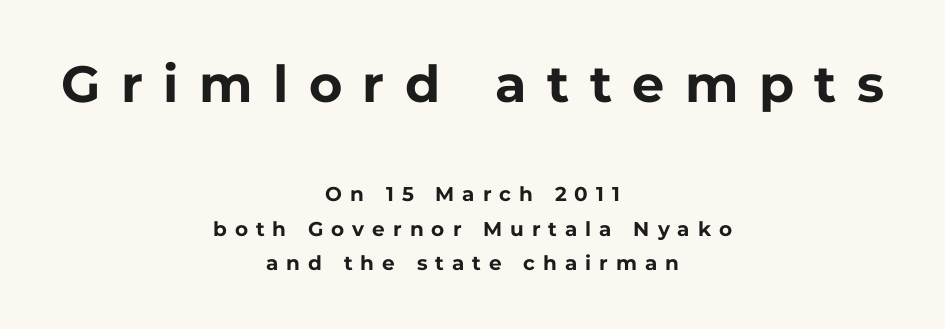
No feet cap the strokes, marking this as sans-serif type. A dark, heavy texture on the line: the type is bold. The foot of each line stays bare and open. If you folded the block vertically in half, each line would mirror itself in length. Typesetter's note — upper block bumped up in size, lower block left smaller.
